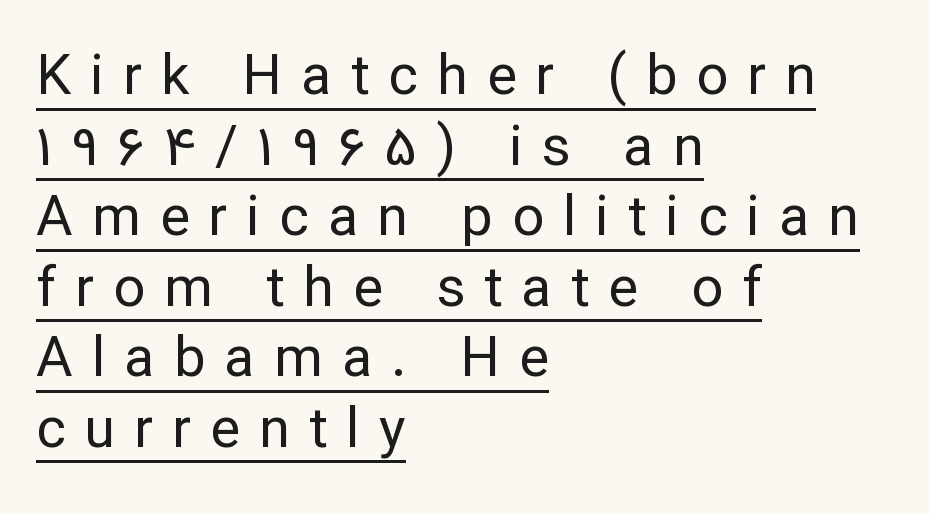
Q: Is the text bold? A: No.
Q: Is the text italic (slanted)? A: No, it is upright.
Q: Is the typeface a serif or a sans-serif typeface? A: Sans-serif.
Q: Is the text underlined? A: Yes.
Q: How is the paragraph aligned? A: Left-aligned.
Q: Is the spacing between letters normal or unusually wide? A: Unusually wide.
Q: Is the spacing between lines tight, normal or loose? A: Normal.
Q: Width (condensed, normal, or wide)? A: Normal.
Q: Stroke contrast? A: Low.
Q: x-height? A: Medium.
Q: Monospaced? A: No.
